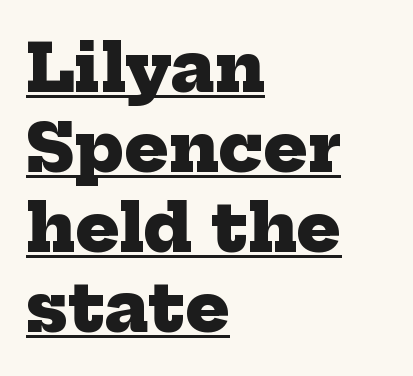
Notice how a bar underscores the lettering throughout. The face used here is proportionally spaced, like ordinary book or web type. The letters are bold, with thick, heavy strokes. Which margin do the lines hug? The left one — the right edge is uneven.
